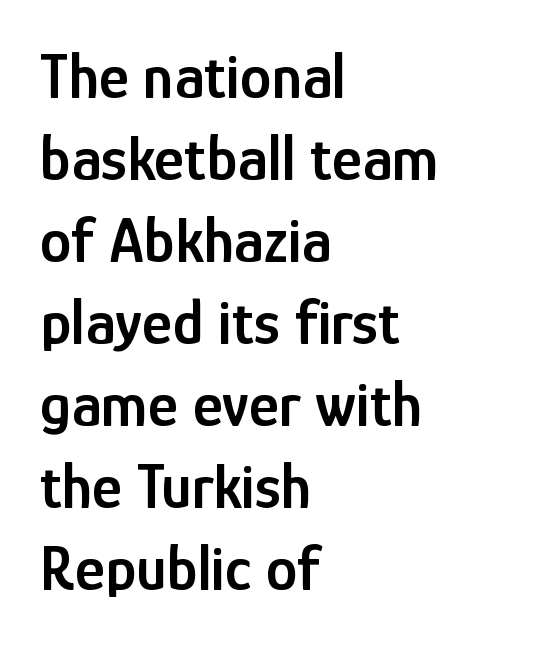
The image shows 64 px semibold, condensed sans-serif type, upright; set left-aligned, normal line spacing (1.28x), normal letter spacing, not underlined; low stroke contrast and a medium x-height.
